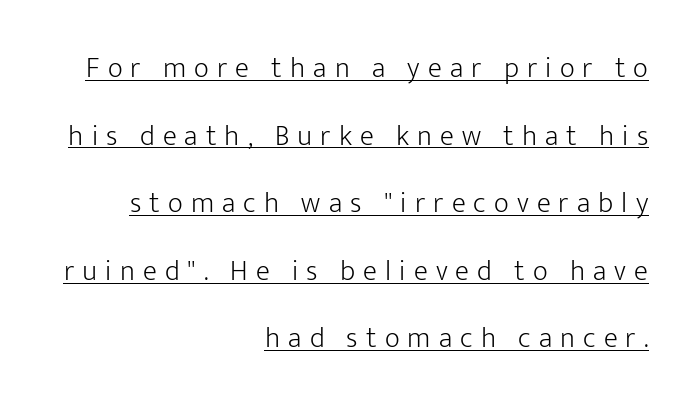
Q: Is the text bold? A: No.
Q: Is the text italic (slanted)? A: No, it is upright.
Q: Is the typeface a serif or a sans-serif typeface? A: Sans-serif.
Q: Is the text underlined? A: Yes.
Q: How is the paragraph aligned? A: Right-aligned.
Q: Is the spacing between letters normal or unusually wide? A: Unusually wide.
Q: Is the spacing between lines tight, normal or loose? A: Loose.
Q: Width (condensed, normal, or wide)? A: Normal.
Q: Stroke contrast? A: Low.
Q: x-height? A: Medium.
Q: Monospaced? A: No.
